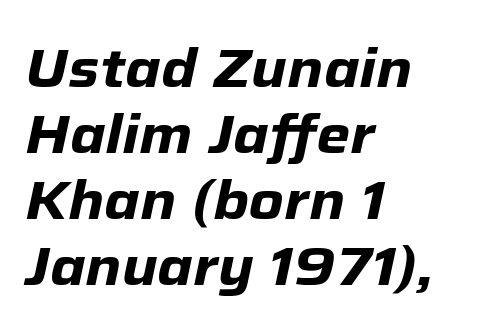
The image shows 54 px heavy type, italic (leaning right); set left-aligned, line spacing 1.22x, normal letter spacing, not underlined; low stroke contrast and a medium x-height.
